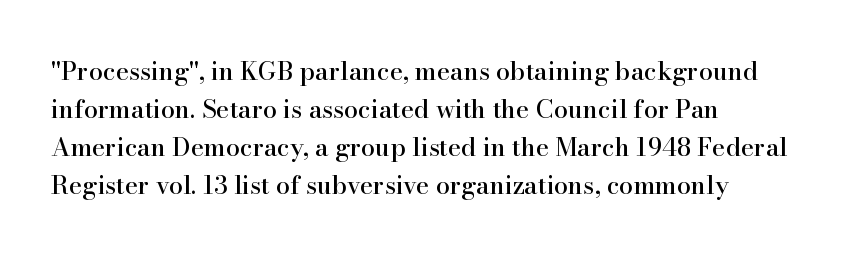
Q: Is the text italic (slanted)? A: No, it is upright.
Q: Is the text underlined? A: No.
Q: How is the paragraph aligned? A: Left-aligned.
Q: Is the spacing between letters normal or unusually wide? A: Normal.
Q: Is the spacing between lines tight, normal or loose? A: Normal.
